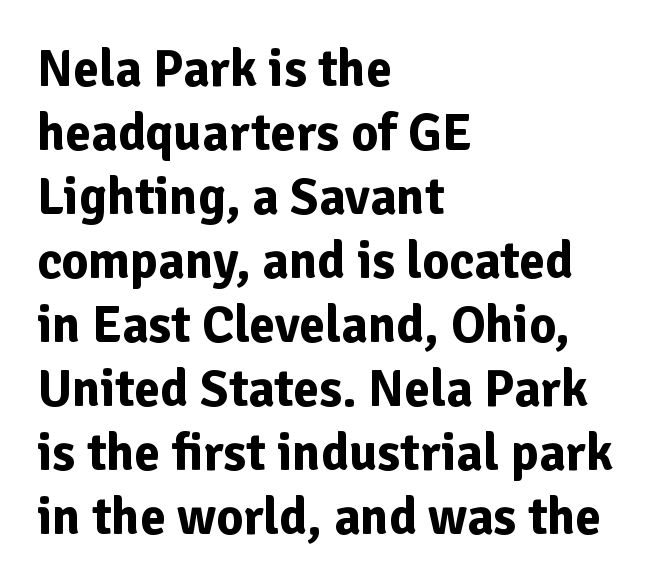
This sample uses a sans-serif face. The baseline area is clear. Does extra space separate the letters? No, they use regular spacing. The letters stand straight up with perfectly vertical stems. Spacing verdict: proportional, widths tailored to each character. Casual observation: everything's shoved over to the left.
